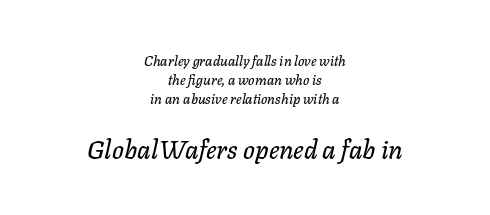
Q: Is the text italic (slanted)? A: Yes, it leans right by about 11 degrees.
Q: Is the text underlined? A: No.
Q: How is the paragraph aligned? A: Centered.
Q: Is the spacing between letters normal or unusually wide? A: Normal.
Q: Is the spacing between lines tight, normal or loose? A: Normal.
Q: Which block of text is set in a larger size, the first (top) or the second (bottom)? A: The second (bottom) one.
